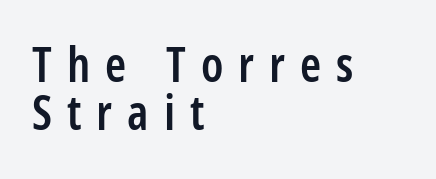
{"serif": "no", "italic": "no", "bold": "semi", "weight": "semibold", "width": "condensed", "stroke_contrast": "low", "x_height": "medium", "monospaced": "no", "underline": "no", "align": "left", "line_spacing": "tight", "line_spacing_ratio": 0.99, "letter_spacing": "wide", "letter_spacing_em": 0.31, "glyph_px": 48}
